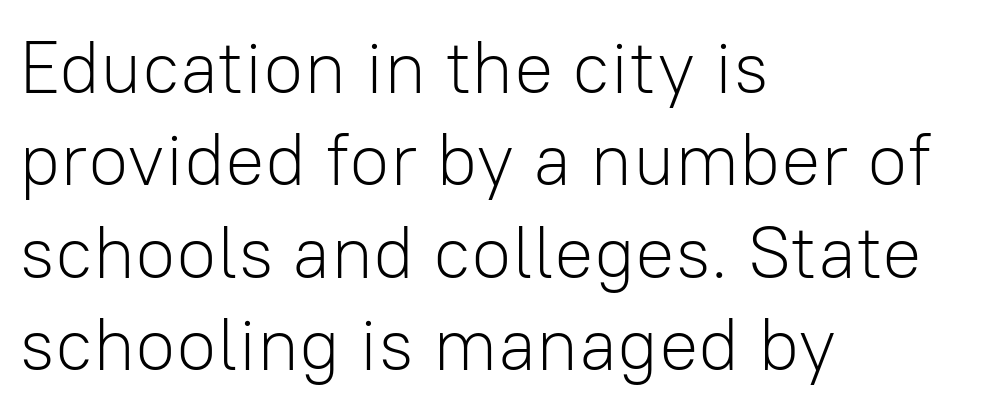
Q: Is the text bold? A: No.
Q: Is the text italic (slanted)? A: No, it is upright.
Q: Is the typeface a serif or a sans-serif typeface? A: Sans-serif.
Q: Is the text underlined? A: No.
Q: How is the paragraph aligned? A: Left-aligned.
Q: Is the spacing between letters normal or unusually wide? A: Normal.
Q: Is the spacing between lines tight, normal or loose? A: Normal.
Q: Width (condensed, normal, or wide)? A: Normal.
Q: Stroke contrast? A: Low.
Q: x-height? A: Medium.
Q: Monospaced? A: No.
